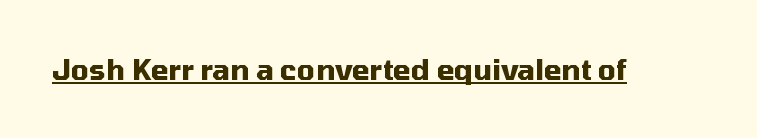
Q: Is the text bold? A: Yes.
Q: Is the text italic (slanted)? A: No, it is upright.
Q: Is the typeface a serif or a sans-serif typeface? A: Sans-serif.
Q: Is the text underlined? A: Yes.
Q: Is the spacing between letters normal or unusually wide? A: Normal.
Q: Width (condensed, normal, or wide)? A: Normal.
Q: Stroke contrast? A: Medium.
Q: x-height? A: Medium.
Q: Monospaced? A: No.
